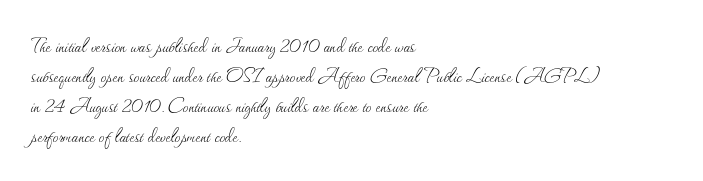
{"bold": "no", "underline": "no", "align": "left", "line_spacing": "normal", "line_spacing_ratio": 1.31, "letter_spacing": "normal", "letter_spacing_em": 0.0, "glyph_px": 23}
